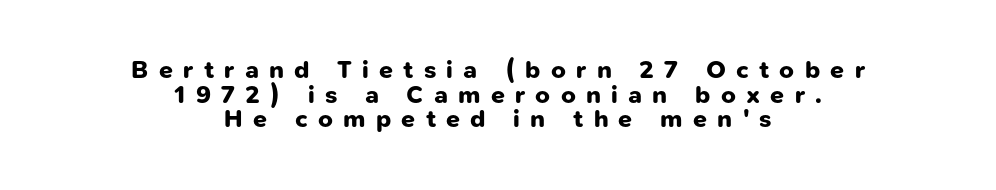
{"bold": "yes", "underline": "no", "align": "center", "line_spacing": "tight", "line_spacing_ratio": 0.99, "letter_spacing": "wide", "letter_spacing_em": 0.41, "glyph_px": 25}
